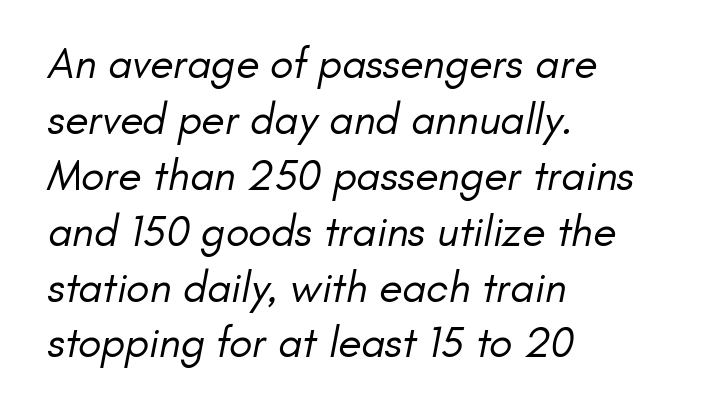
The space between consecutive lines is moderate. The paragraph shown leans on its left margin. The face used here is rendered with its standard letterfit. The space beneath each line is pristine and unruled. Stem width sits at or under what a default text font uses.
